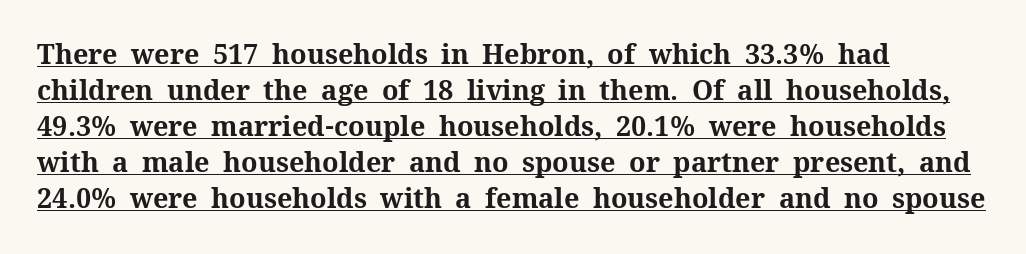
The image shows 27 px bold type, upright; set left-aligned, normal line spacing (1.33x), normal letter spacing, underlined.
